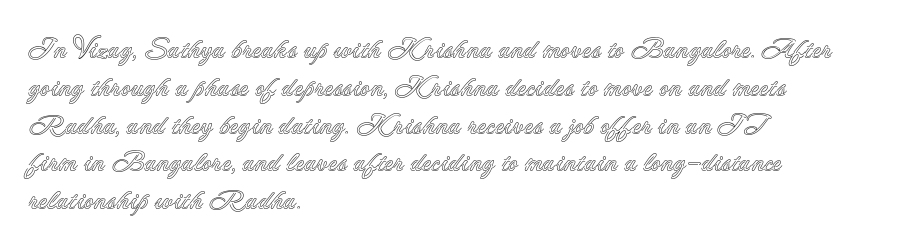
{"underline": "no", "align": "left", "line_spacing": "normal", "line_spacing_ratio": 1.4, "letter_spacing": "normal", "letter_spacing_em": 0.0, "glyph_px": 27}
